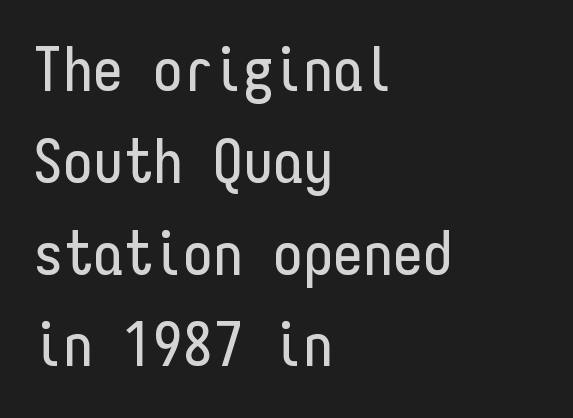
Q: Is the text italic (slanted)? A: No, it is upright.
Q: Is the typeface a serif or a sans-serif typeface? A: Sans-serif.
Q: Is the text underlined? A: No.
Q: How is the paragraph aligned? A: Left-aligned.
Q: Is the spacing between letters normal or unusually wide? A: Normal.
Q: Is the spacing between lines tight, normal or loose? A: Normal.
Q: Width (condensed, normal, or wide)? A: Condensed.
Q: Stroke contrast? A: Low.
Q: x-height? A: Medium.
Q: Monospaced? A: Yes.
